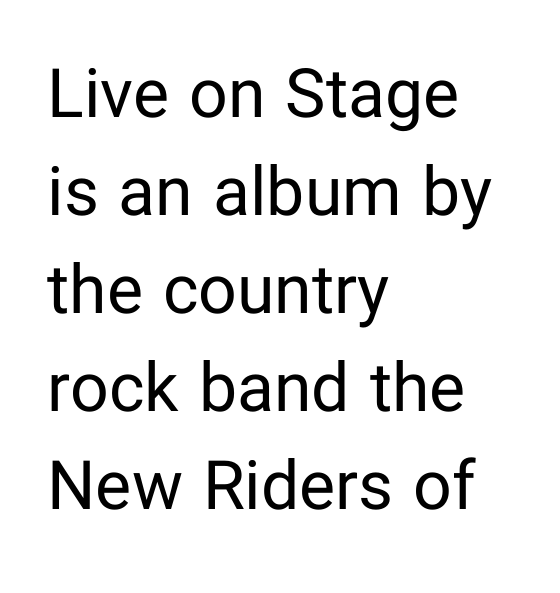
The image shows 68 px regular-weight sans-serif type, upright; set left-aligned, normal line spacing (1.44x), normal letter spacing, not underlined; low stroke contrast and a medium x-height.
